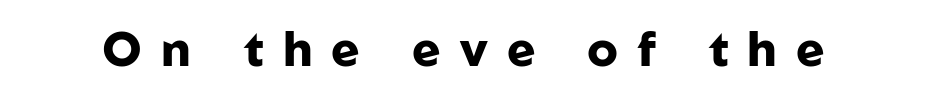
{"serif": "no", "italic": "no", "bold": "yes", "weight": "heavy", "width": "normal", "stroke_contrast": "low", "x_height": "medium", "monospaced": "no", "underline": "no", "letter_spacing": "wide", "letter_spacing_em": 0.4, "glyph_px": 48}
